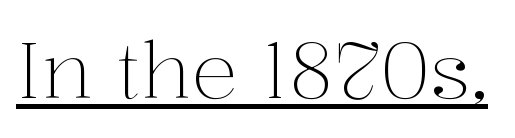
The image shows 78 px light serif type, upright; set normal letter spacing, underlined; medium stroke contrast and a medium x-height.
